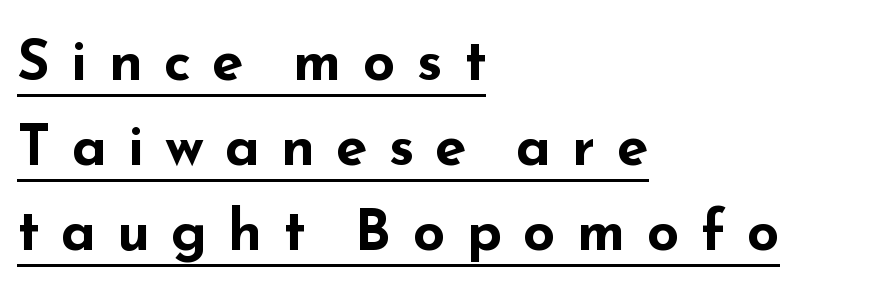
Are there feet on the stems? There aren't — it's a sans. A typesetter would call this proportional, since set widths differ per character. Upright lettering throughout. Tracking here is generous; glyphs stand well apart from one another. The string is rendered with underlining switched on.
